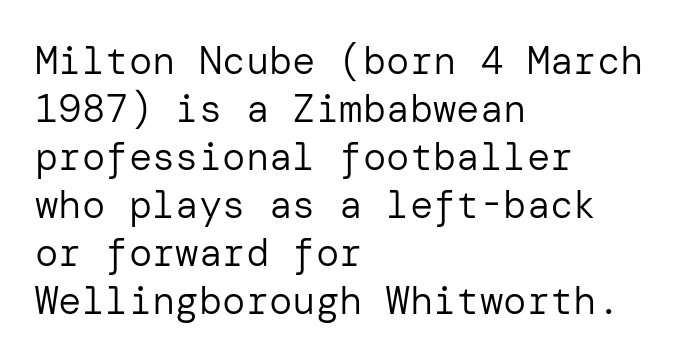
The baseline area is clear. The axis of the letterforms is exactly vertical. The weight tops out at a normal text grade. The compositor pushed each line to the left boundary. Nothing sits at the stroke ends, so this counts as sans-serif. The horizontal fit of the characters is conventional and even.
